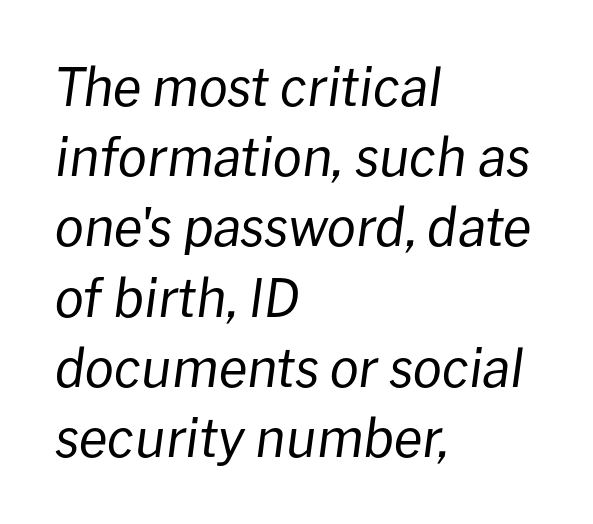
Here the designer chose a conventional face with non-uniform glyph widths. Would a proofreader flag this as italicized? Yes. This block has exactly the height ordinary leading produces. Unmarked baselines from the first word to the last.
